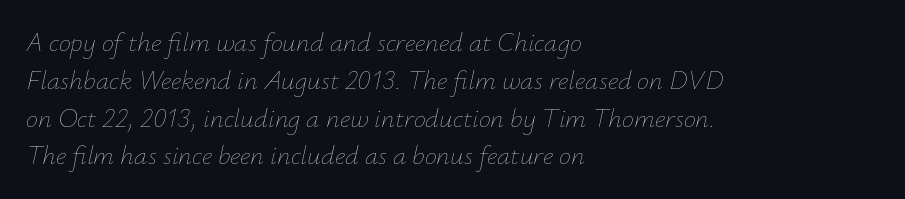
{"italic": "yes", "lean": "right", "slant_degrees": 12, "bold": "no", "underline": "no", "align": "left", "line_spacing": "normal", "line_spacing_ratio": 1.4, "letter_spacing": "normal", "letter_spacing_em": 0.0, "glyph_px": 27}
